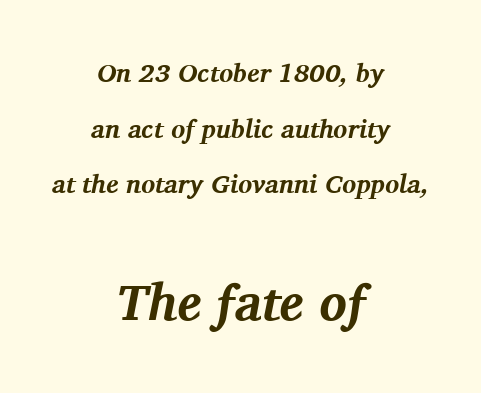
The image shows 51 px bold serif type, italic (leaning right); set centered, loose line spacing (2.14x), normal letter spacing, not underlined; the second (bottom) block is 1.96x larger; medium stroke contrast and a medium x-height.
